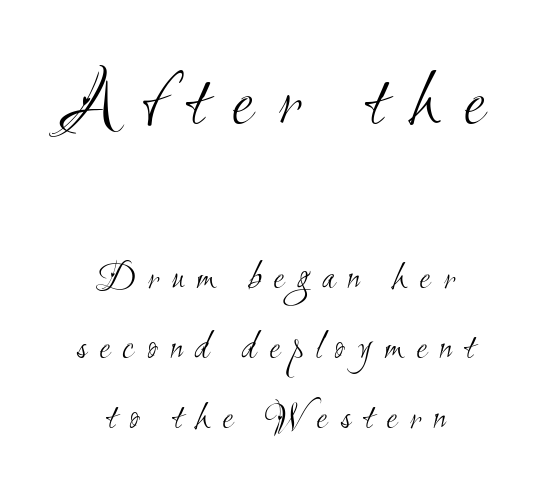
{"serif": "no", "bold": "no", "weight": "light", "width": "condensed", "stroke_contrast": "medium", "x_height": "small", "monospaced": "no", "underline": "no", "align": "center", "line_spacing_ratio": 1.75, "letter_spacing": "wide", "letter_spacing_em": 0.31, "larger_block": "first", "size_ratio": 1.98, "glyph_px": 79}
